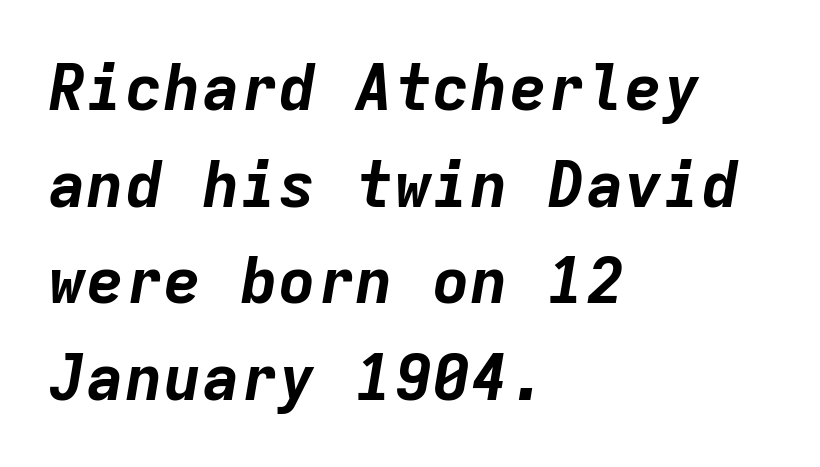
The image shows 64 px bold type, italic (leaning right), monospaced; set left-aligned, normal line spacing (1.51x), normal letter spacing, not underlined; low stroke contrast and a medium x-height.
